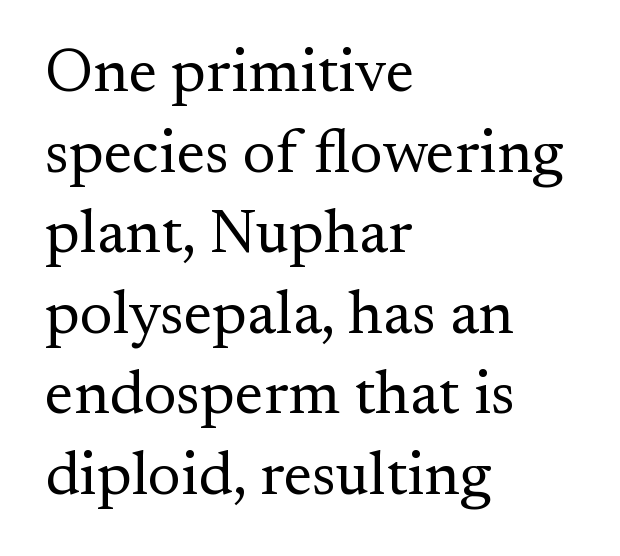
Posture: straight, roman, zero tilt. A typesetter would call this leading conventional body-copy spacing. The letters advance in unequal steps, a hallmark of proportional type. Weight: regular or lighter. Plain, unruled lines of type. Is the letter spacing exaggerated? No — it looks like the ordinary default.
